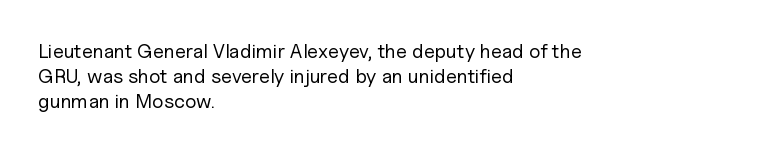
{"italic": "no", "bold": "no", "underline": "no", "align": "left", "line_spacing": "normal", "line_spacing_ratio": 1.26, "letter_spacing": "normal", "letter_spacing_em": 0.0, "glyph_px": 20}
